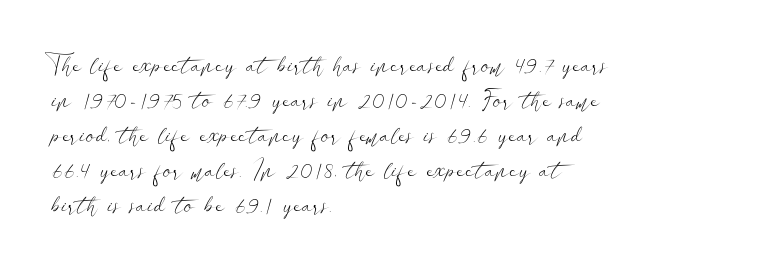
{"bold": "no", "underline": "no", "align": "left", "line_spacing": "normal", "line_spacing_ratio": 1.4, "letter_spacing": "normal", "letter_spacing_em": 0.0, "glyph_px": 25}
